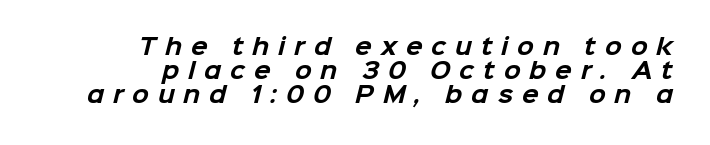
The image shows 22 px bold type; set right-aligned, tight line spacing (1.09x), unusually wide letter spacing (+0.4 em), not underlined.
